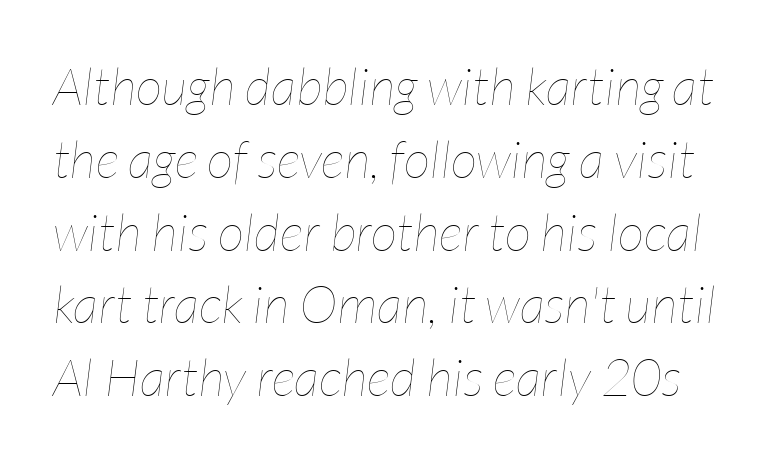
The image shows 52 px thin, condensed type, italic (leaning right); set normal line spacing (1.4x), normal letter spacing, not underlined; low stroke contrast and a medium x-height.
